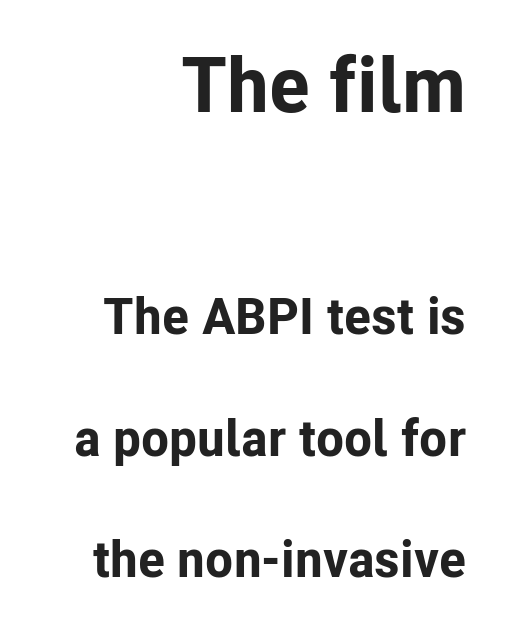
{"serif": "no", "italic": "no", "bold": "yes", "weight": "bold", "width": "normal", "stroke_contrast": "low", "x_height": "medium", "monospaced": "no", "underline": "no", "align": "right", "line_spacing": "loose", "line_spacing_ratio": 2.39, "letter_spacing": "normal", "letter_spacing_em": 0.0, "larger_block": "first", "size_ratio": 1.51, "glyph_px": 77}
